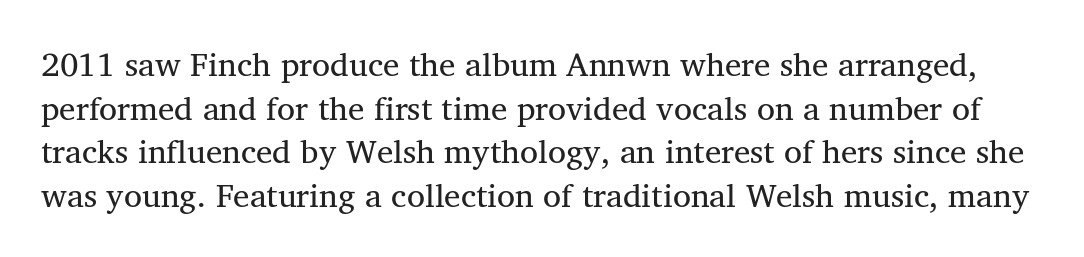
{"serif": "yes", "bold": "no", "weight": "regular", "width": "normal", "stroke_contrast": "medium", "x_height": "medium", "monospaced": "no", "underline": "no", "line_spacing": "normal", "line_spacing_ratio": 1.32, "letter_spacing": "normal", "letter_spacing_em": 0.0, "glyph_px": 33}
